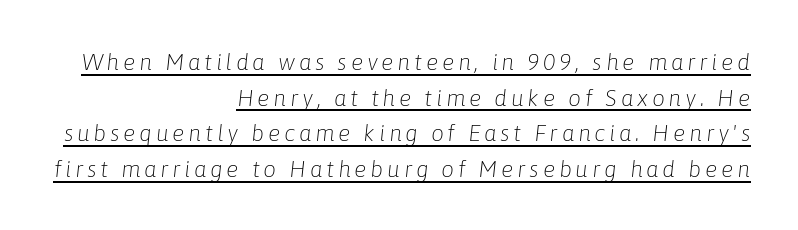
{"italic": "yes", "lean": "right", "slant_degrees": 6, "bold": "no", "underline": "yes", "align": "right", "line_spacing": "normal", "line_spacing_ratio": 1.55, "glyph_px": 23}
